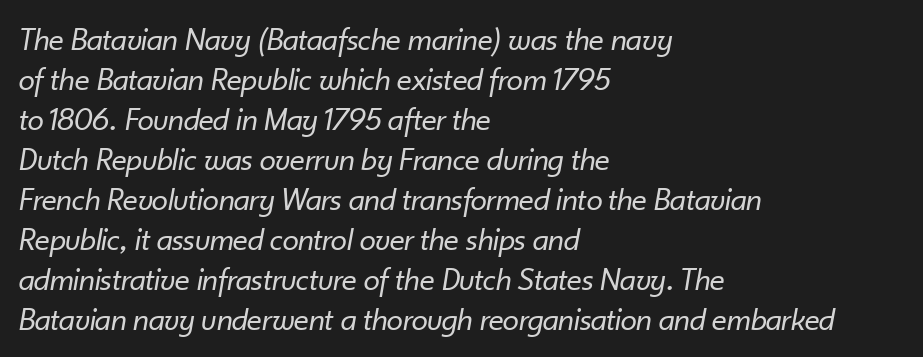
Q: Is the text bold? A: No.
Q: Is the text italic (slanted)? A: Yes, it leans right by about 10 degrees.
Q: Is the text underlined? A: No.
Q: How is the paragraph aligned? A: Left-aligned.
Q: Is the spacing between letters normal or unusually wide? A: Normal.
Q: Width (condensed, normal, or wide)? A: Normal.
Q: Stroke contrast? A: Low.
Q: x-height? A: Small.
Q: Monospaced? A: No.
